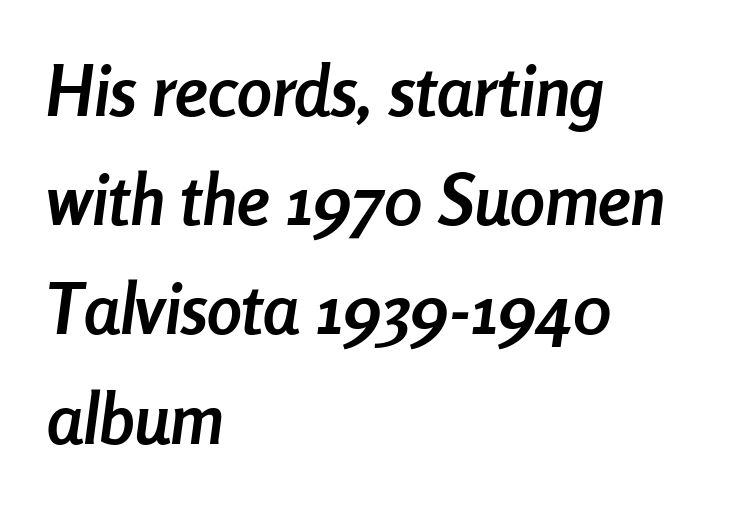
The image shows 70 px semibold, condensed type, italic (leaning right); set left-aligned, normal line spacing (1.56x), normal letter spacing, not underlined; low stroke contrast and a medium x-height.
